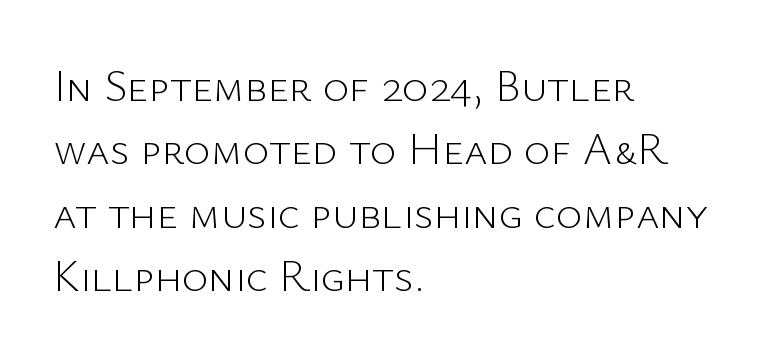
The leading is moderate, giving the passage an even texture. A typesetter would call this zero additional tracking. The passage is arranged the way most books set body copy — flush left. Rendered with straight, roman letterforms.
